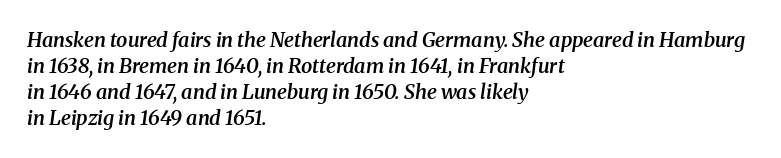
{"italic": "yes", "lean": "right", "slant_degrees": 8, "bold": "semi", "underline": "no", "align": "left", "line_spacing": "normal", "line_spacing_ratio": 1.3, "letter_spacing": "normal", "letter_spacing_em": 0.0, "glyph_px": 20}
